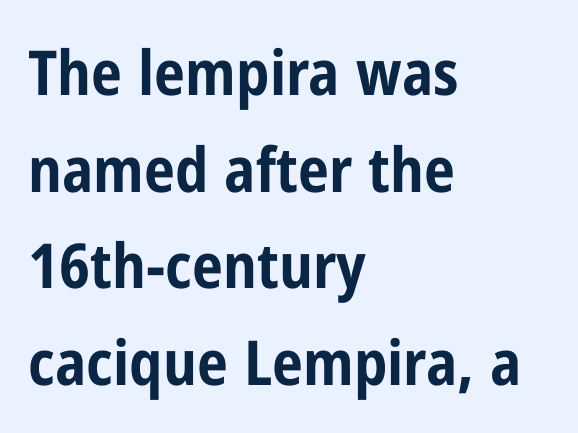
Q: Is the text bold? A: Yes.
Q: Is the text italic (slanted)? A: No, it is upright.
Q: Is the typeface a serif or a sans-serif typeface? A: Sans-serif.
Q: Is the text underlined? A: No.
Q: How is the paragraph aligned? A: Left-aligned.
Q: Is the spacing between letters normal or unusually wide? A: Normal.
Q: Is the spacing between lines tight, normal or loose? A: Normal.
Q: Width (condensed, normal, or wide)? A: Condensed.
Q: Stroke contrast? A: Low.
Q: x-height? A: Medium.
Q: Monospaced? A: No.
